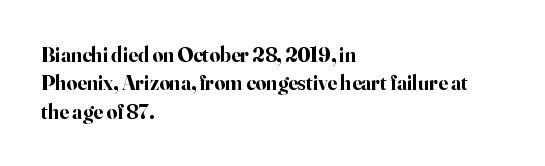
The image shows 21 px bold type, upright; set left-aligned, normal line spacing (1.35x), normal letter spacing, not underlined.
